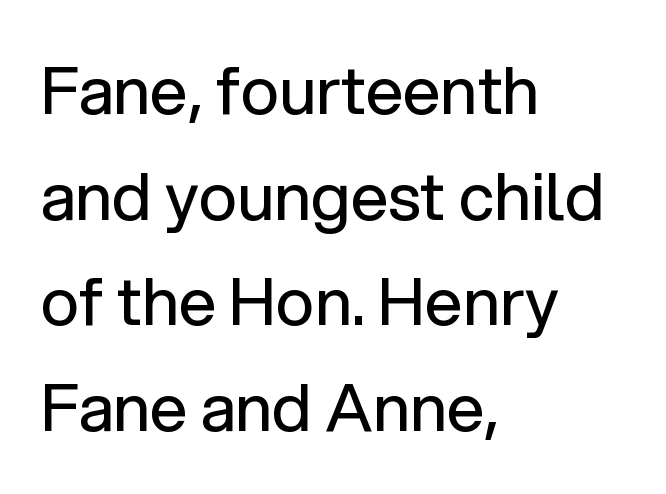
The image shows 66 px regular-weight sans-serif type, upright; set left-aligned, normal line spacing (1.6x), normal letter spacing, not underlined; low stroke contrast and a medium x-height.
